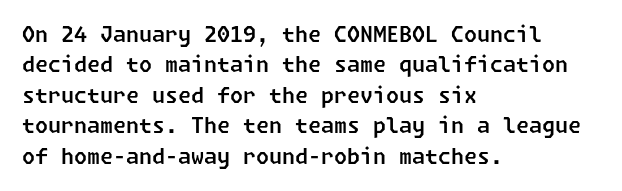
The image shows 21 px text type; set left-aligned, normal line spacing (1.45x), normal letter spacing, not underlined.
